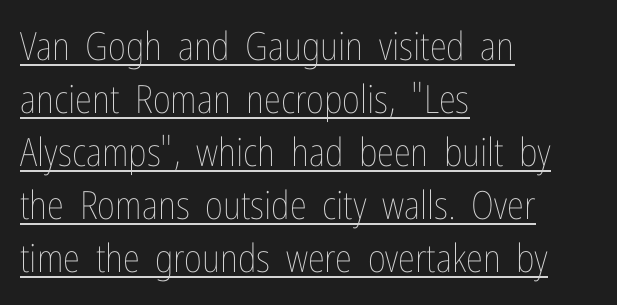
{"italic": "no", "bold": "no", "weight": "thin", "width": "condensed", "stroke_contrast": "low", "x_height": "medium", "monospaced": "no", "underline": "yes", "align": "left", "line_spacing": "normal", "line_spacing_ratio": 1.36, "letter_spacing": "normal", "letter_spacing_em": 0.0, "glyph_px": 39}
